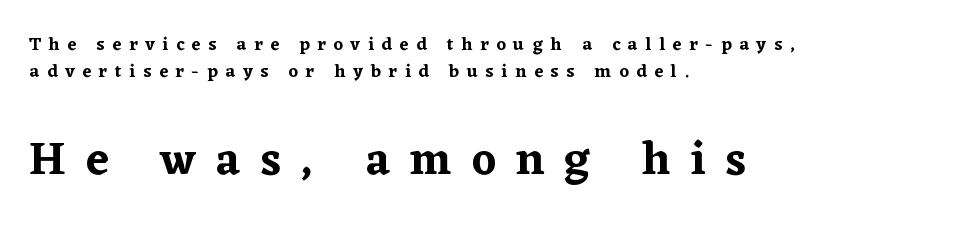
The image shows 46 px serif type, upright; set left-aligned, normal line spacing (1.52x), unusually wide letter spacing (+0.43 em), not underlined; the second (bottom) block is 2.56x larger; low stroke contrast and a medium x-height.
